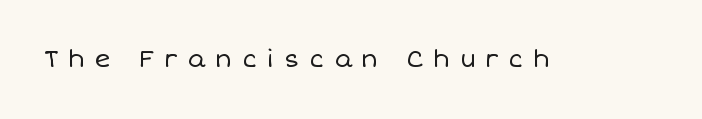
The image shows 24 px text type, upright; set unusually wide letter spacing (+0.41 em), not underlined.
